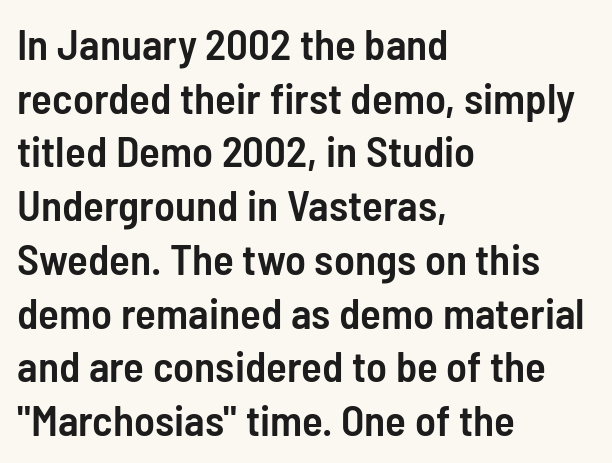
Q: Is the text bold? A: Semi-bold.
Q: Is the text italic (slanted)? A: No, it is upright.
Q: Is the typeface a serif or a sans-serif typeface? A: Sans-serif.
Q: Is the text underlined? A: No.
Q: How is the paragraph aligned? A: Left-aligned.
Q: Is the spacing between letters normal or unusually wide? A: Normal.
Q: Is the spacing between lines tight, normal or loose? A: Normal.
Q: Width (condensed, normal, or wide)? A: Condensed.
Q: Stroke contrast? A: Low.
Q: x-height? A: Medium.
Q: Monospaced? A: No.
